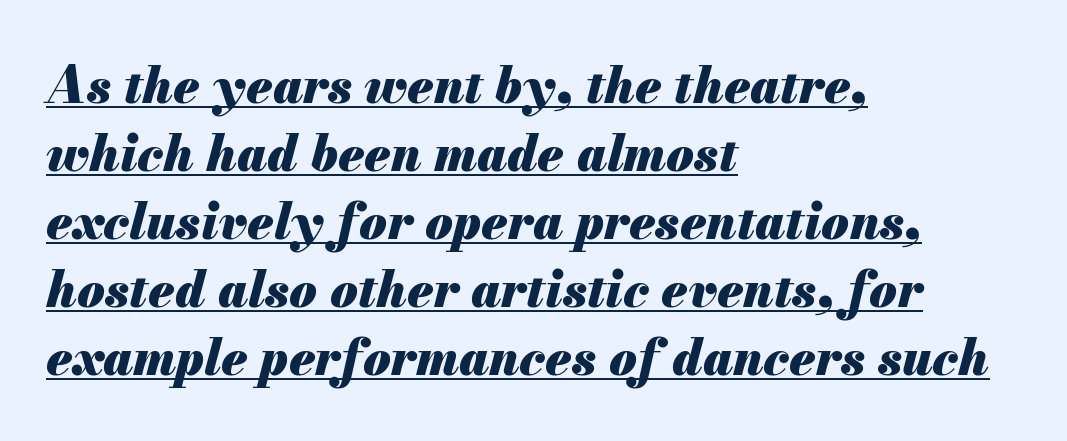
{"italic": "yes", "lean": "right", "slant_degrees": 13, "bold": "yes", "weight": "heavy", "width": "normal", "stroke_contrast": "medium", "x_height": "small", "monospaced": "no", "underline": "yes", "align": "left", "line_spacing": "normal", "line_spacing_ratio": 1.36, "letter_spacing": "normal", "letter_spacing_em": 0.0, "glyph_px": 50}
